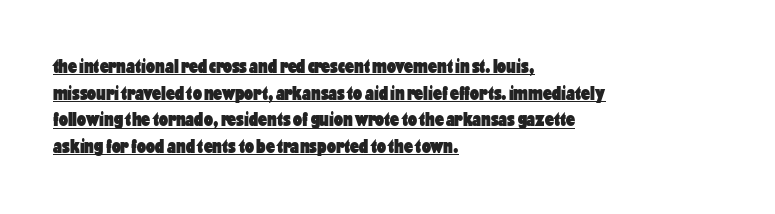
Q: Is the text bold? A: Yes.
Q: Is the text italic (slanted)? A: No, it is upright.
Q: Is the text underlined? A: Yes.
Q: How is the paragraph aligned? A: Left-aligned.
Q: Is the spacing between letters normal or unusually wide? A: Normal.
Q: Is the spacing between lines tight, normal or loose? A: Normal.
